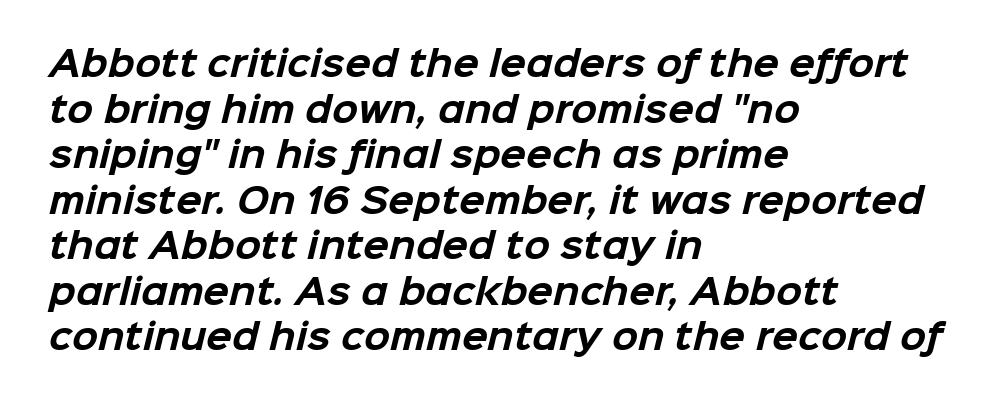
{"serif": "no", "bold": "yes", "weight": "bold", "width": "normal", "stroke_contrast": "low", "x_height": "medium", "monospaced": "no", "underline": "no", "align": "left", "line_spacing": "normal", "line_spacing_ratio": 1.34, "letter_spacing": "normal", "letter_spacing_em": 0.0, "glyph_px": 34}
